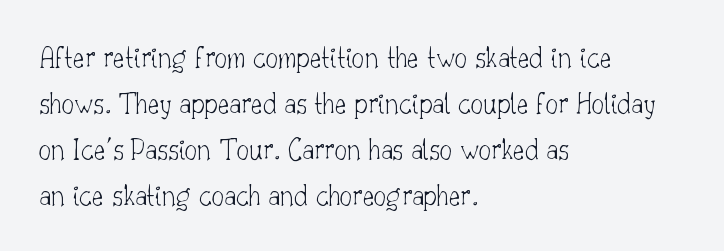
{"serif": "yes", "italic": "no", "bold": "no", "weight": "thin", "width": "normal", "stroke_contrast": "low", "x_height": "small", "monospaced": "no", "underline": "no", "align": "left", "line_spacing": "normal", "line_spacing_ratio": 1.48, "letter_spacing": "normal", "letter_spacing_em": 0.0, "glyph_px": 31}
